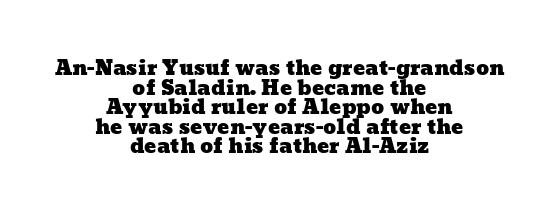
The image shows 20 px text type; set centered, tight line spacing (0.98x), normal letter spacing, not underlined.
